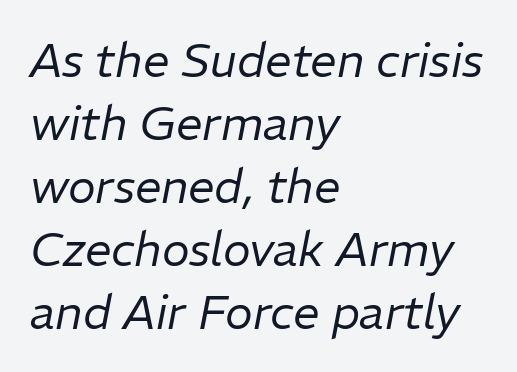
Q: Is the text bold? A: No.
Q: Is the text italic (slanted)? A: Yes, it leans right by about 11 degrees.
Q: Is the text underlined? A: No.
Q: How is the paragraph aligned? A: Left-aligned.
Q: Is the spacing between letters normal or unusually wide? A: Normal.
Q: Is the spacing between lines tight, normal or loose? A: Normal.
Q: Width (condensed, normal, or wide)? A: Normal.
Q: Stroke contrast? A: Low.
Q: x-height? A: Medium.
Q: Monospaced? A: No.
